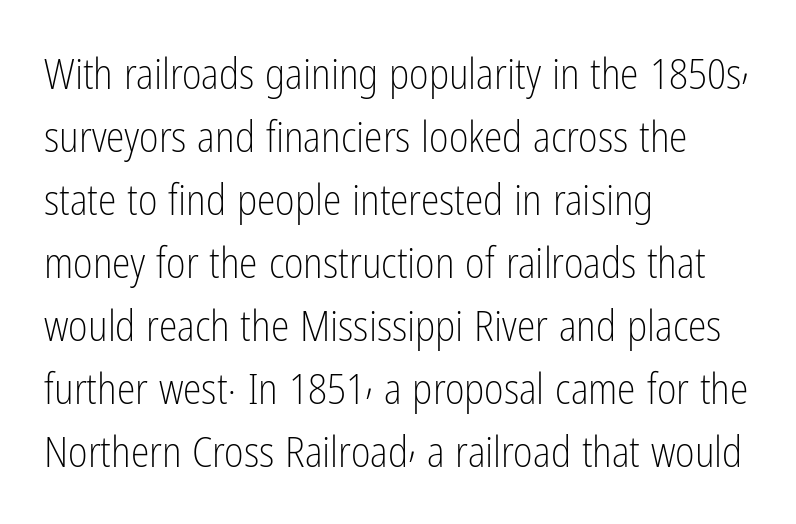
{"serif": "no", "italic": "no", "bold": "no", "weight": "light", "width": "condensed", "stroke_contrast": "low", "x_height": "medium", "monospaced": "no", "underline": "no", "align": "left", "line_spacing": "normal", "line_spacing_ratio": 1.5, "letter_spacing": "normal", "letter_spacing_em": 0.0, "glyph_px": 42}
